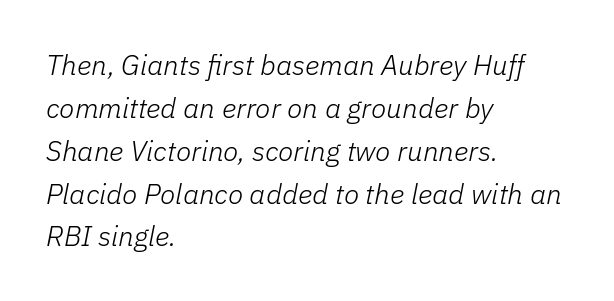
Q: Is the text bold? A: No.
Q: Is the text italic (slanted)? A: Yes, it leans right by about 11 degrees.
Q: Is the text underlined? A: No.
Q: How is the paragraph aligned? A: Left-aligned.
Q: Is the spacing between letters normal or unusually wide? A: Normal.
Q: Is the spacing between lines tight, normal or loose? A: Normal.
Q: Width (condensed, normal, or wide)? A: Normal.
Q: Stroke contrast? A: Low.
Q: x-height? A: Medium.
Q: Monospaced? A: No.
